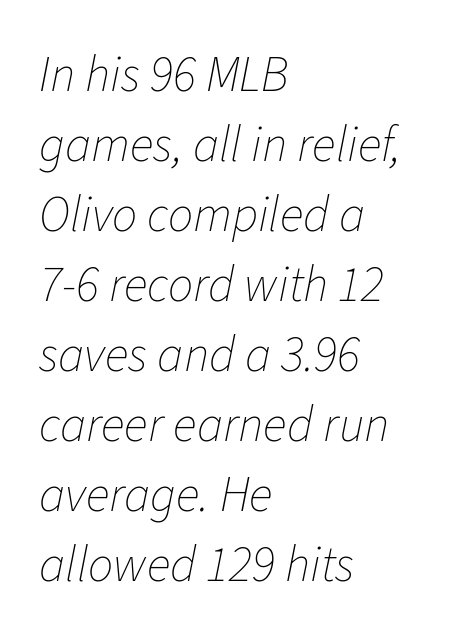
This rendering uses left alignment, leaving the right contour irregular. The rendering uses a moderate line-height, typical for paragraphs. Lines of text with bare space underneath. Nothing unusual about the tracking: characters are spaced as the font intends. The lettering tilts uniformly, giving the passage an italic look. Is this a heavy cut? Hardly; it is regular or lighter.
